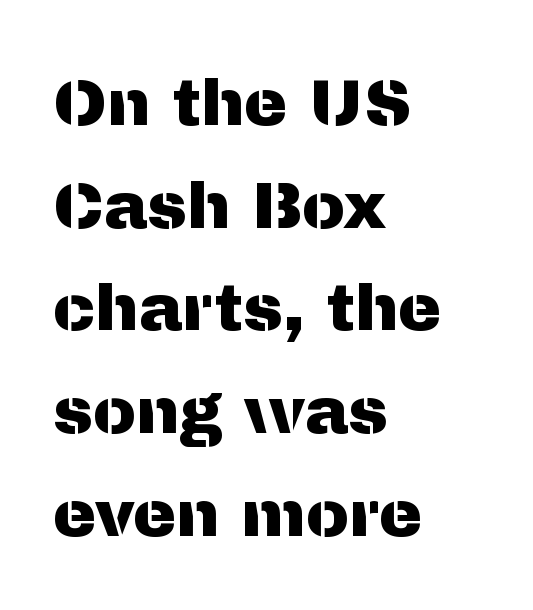
These lines stack with their left ends in a neat column. Quick note: underline off. The rendering uses a moderate line-height, typical for paragraphs. Proportional: the letters do not fall into vertical columns. Ordinary non-slanted type is in use.
